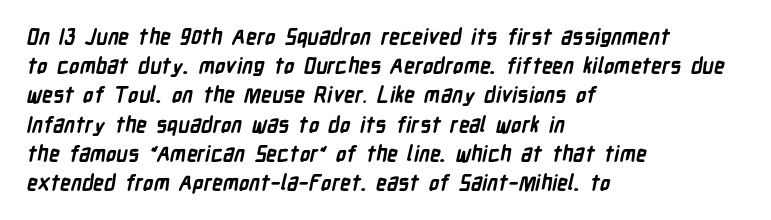
The image shows 21 px bold type; set left-aligned, normal line spacing (1.39x), normal letter spacing, not underlined.
